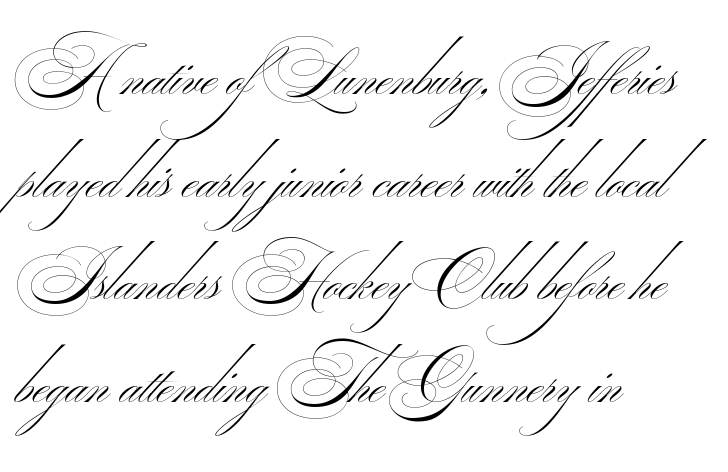
The image shows 67 px thin, wide sans-serif type; set left-aligned, normal line spacing (1.53x), normal letter spacing, not underlined; medium stroke contrast.
